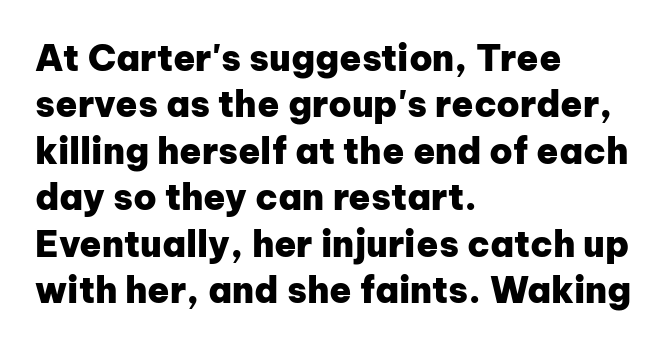
Q: Is the text bold? A: Yes.
Q: Is the text italic (slanted)? A: No, it is upright.
Q: Is the typeface a serif or a sans-serif typeface? A: Sans-serif.
Q: Is the text underlined? A: No.
Q: How is the paragraph aligned? A: Left-aligned.
Q: Is the spacing between letters normal or unusually wide? A: Normal.
Q: Is the spacing between lines tight, normal or loose? A: Normal.
Q: Width (condensed, normal, or wide)? A: Normal.
Q: Stroke contrast? A: Low.
Q: x-height? A: Medium.
Q: Monospaced? A: No.
